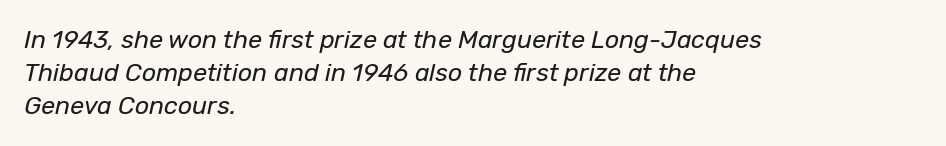
The image shows 25 px text type, italic (leaning right); set left-aligned, normal line spacing (1.33x), normal letter spacing, not underlined.
